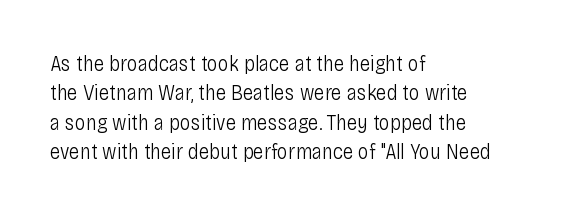
Q: Is the text bold? A: No.
Q: Is the text italic (slanted)? A: No, it is upright.
Q: Is the text underlined? A: No.
Q: How is the paragraph aligned? A: Left-aligned.
Q: Is the spacing between letters normal or unusually wide? A: Normal.
Q: Is the spacing between lines tight, normal or loose? A: Normal.
